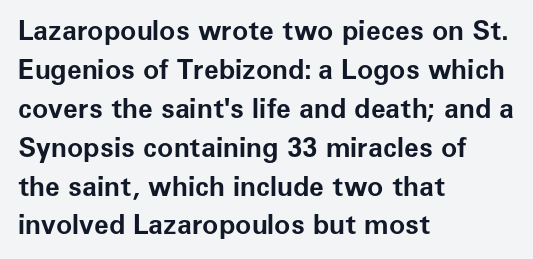
Line starts are locked; line ends wander. On the weight axis this lands at bold, roughly 700. Italic: no, the glyphs are upright roman. Glance below the letters and you will spot only blank space.
